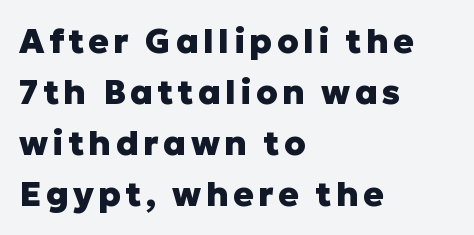
The image shows 34 px heavy sans-serif type, upright; set left-aligned, normal line spacing (1.5x), not underlined; low stroke contrast and a medium x-height.
